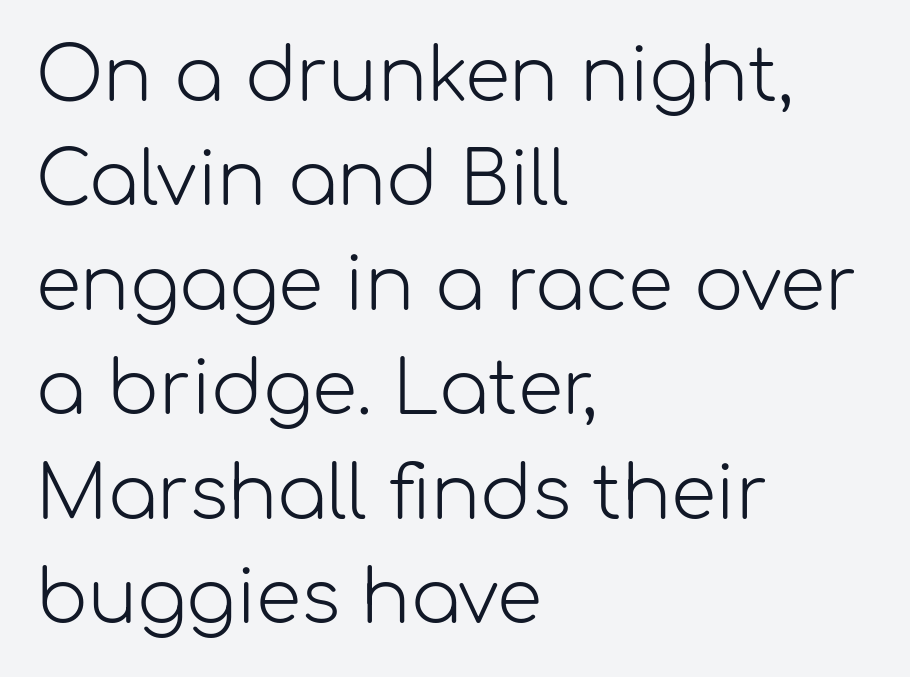
Q: Is the text bold? A: No.
Q: Is the text italic (slanted)? A: No, it is upright.
Q: Is the typeface a serif or a sans-serif typeface? A: Sans-serif.
Q: Is the text underlined? A: No.
Q: How is the paragraph aligned? A: Left-aligned.
Q: Is the spacing between letters normal or unusually wide? A: Normal.
Q: Is the spacing between lines tight, normal or loose? A: Normal.
Q: Width (condensed, normal, or wide)? A: Normal.
Q: Stroke contrast? A: Low.
Q: x-height? A: Medium.
Q: Monospaced? A: No.
